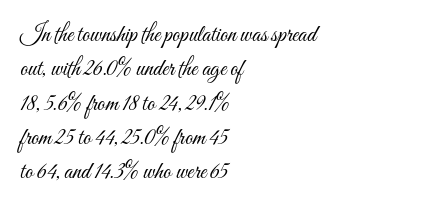
Q: Is the text bold? A: No.
Q: Is the text italic (slanted)? A: Yes.
Q: Is the text underlined? A: No.
Q: How is the paragraph aligned? A: Left-aligned.
Q: Is the spacing between letters normal or unusually wide? A: Normal.
Q: Is the spacing between lines tight, normal or loose? A: Normal.
